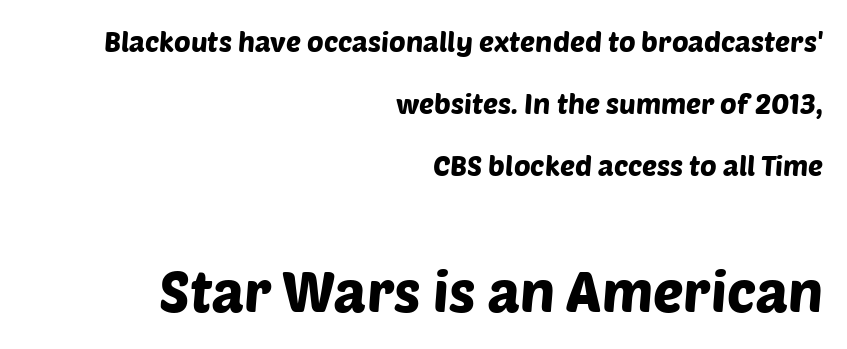
The image shows 57 px sans-serif type; set right-aligned, loose line spacing (2.21x), normal letter spacing, not underlined; the second (bottom) block is 2.04x larger; low stroke contrast and a large x-height.
